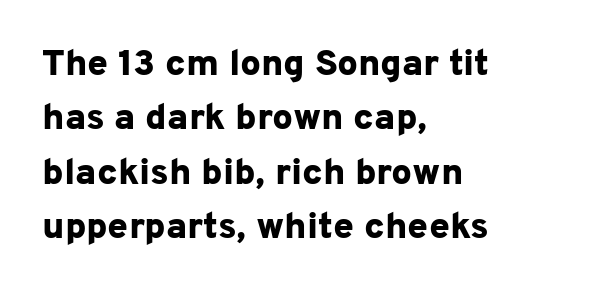
{"serif": "no", "italic": "no", "bold": "yes", "weight": "bold", "width": "normal", "stroke_contrast": "low", "x_height": "medium", "monospaced": "no", "underline": "no", "align": "left", "line_spacing": "normal", "line_spacing_ratio": 1.47, "letter_spacing": "normal", "letter_spacing_em": 0.0, "glyph_px": 37}
